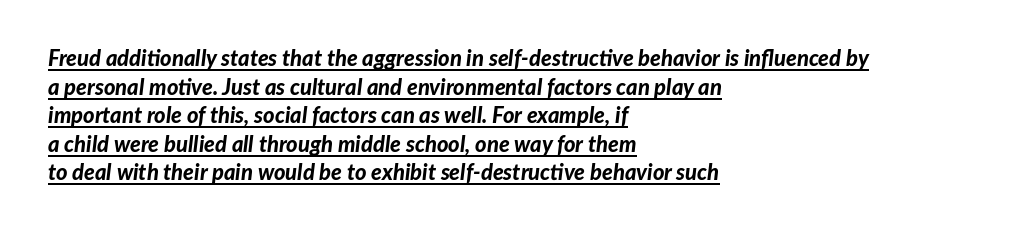
Q: Is the text bold? A: Yes.
Q: Is the text italic (slanted)? A: Yes, it leans right by about 7 degrees.
Q: Is the text underlined? A: Yes.
Q: How is the paragraph aligned? A: Left-aligned.
Q: Is the spacing between letters normal or unusually wide? A: Normal.
Q: Is the spacing between lines tight, normal or loose? A: Normal.
